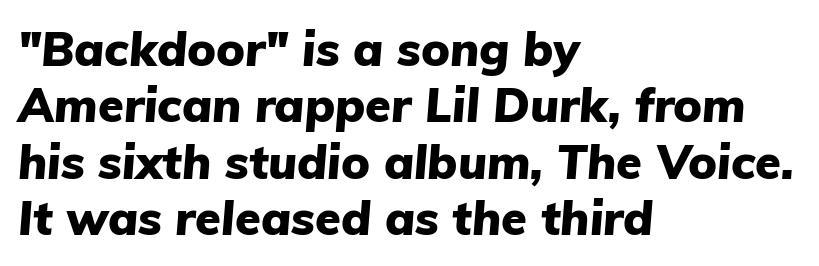
{"italic": "yes", "lean": "right", "slant_degrees": 5, "bold": "yes", "weight": "heavy", "width": "normal", "stroke_contrast": "low", "x_height": "medium", "monospaced": "no", "underline": "no", "align": "left", "line_spacing_ratio": 1.2, "letter_spacing": "normal", "letter_spacing_em": 0.0, "glyph_px": 47}
